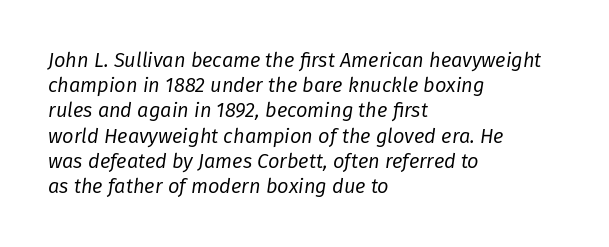
Q: Is the text bold? A: No.
Q: Is the text italic (slanted)? A: Yes, it leans right by about 8 degrees.
Q: Is the text underlined? A: No.
Q: How is the paragraph aligned? A: Left-aligned.
Q: Is the spacing between letters normal or unusually wide? A: Normal.
Q: Is the spacing between lines tight, normal or loose? A: Normal.
